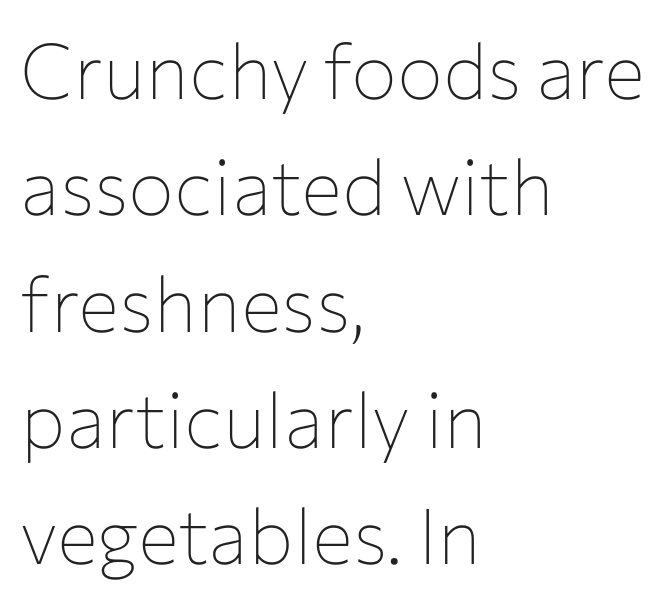
{"serif": "no", "italic": "no", "bold": "no", "weight": "thin", "width": "normal", "stroke_contrast": "low", "x_height": "medium", "monospaced": "no", "underline": "no", "align": "left", "line_spacing": "normal", "line_spacing_ratio": 1.51, "letter_spacing": "normal", "letter_spacing_em": 0.0, "glyph_px": 77}
